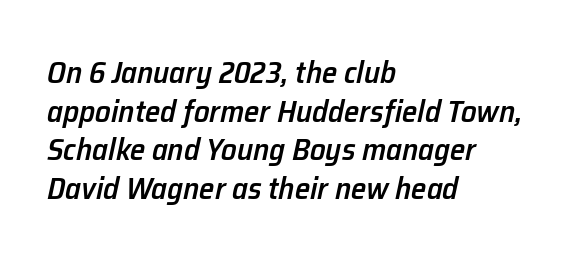
Baseline-to-baseline distance is the conventional proportion of letter height. You could not count columns in this text — the font is proportionally spaced. The line texture is even and compact thanks to regular tracking. Is the type slanted? Yes — the strokes lean at a clear angle.
